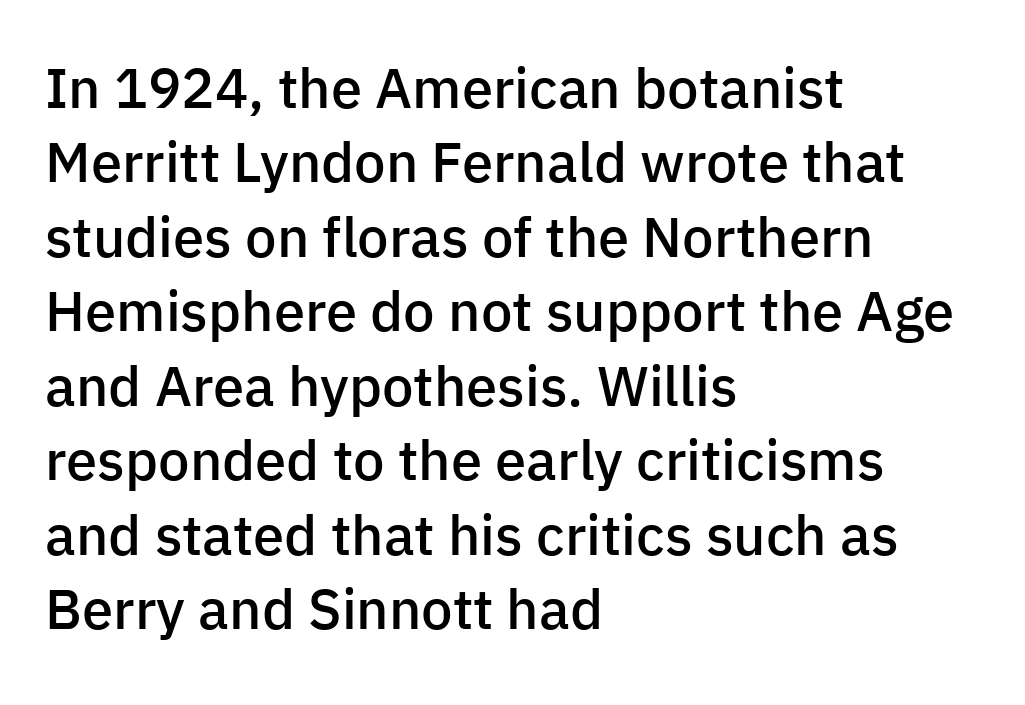
Q: Is the text bold? A: Semi-bold.
Q: Is the text italic (slanted)? A: No, it is upright.
Q: Is the typeface a serif or a sans-serif typeface? A: Sans-serif.
Q: Is the text underlined? A: No.
Q: How is the paragraph aligned? A: Left-aligned.
Q: Is the spacing between letters normal or unusually wide? A: Normal.
Q: Is the spacing between lines tight, normal or loose? A: Normal.
Q: Width (condensed, normal, or wide)? A: Normal.
Q: Stroke contrast? A: Low.
Q: x-height? A: Medium.
Q: Monospaced? A: No.
